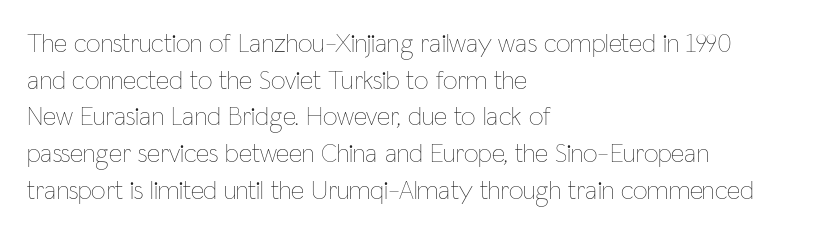
In CSS terms this would be text-align: left. The words here are not underlined. The font is comparable to plain body text, perhaps lighter. Every character sits straight up, as roman type does. The vertical gap from one line to the next is medium. Compared with typical body copy, the letter spacing here is the same.
